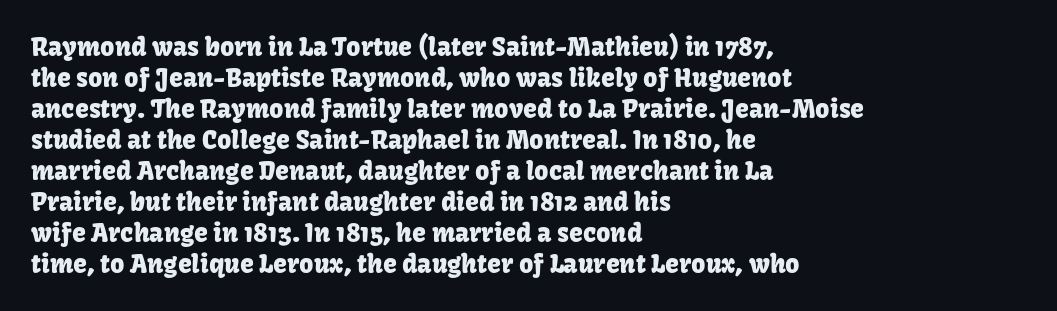
The image shows 25 px text type, upright; set left-aligned, line spacing 1.24x, normal letter spacing, not underlined.
